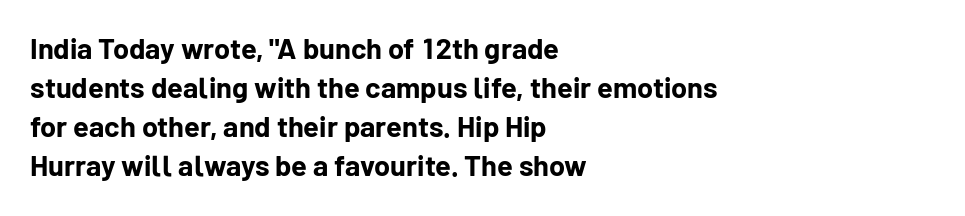
The image shows 29 px bold sans-serif type, upright; set left-aligned, normal line spacing (1.35x), normal letter spacing, not underlined; low stroke contrast and a medium x-height.
